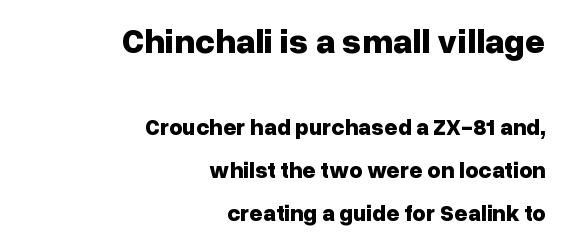
The image shows 35 px bold sans-serif type, upright; set right-aligned, line spacing 1.88x, normal letter spacing, not underlined; the first (top) block is 1.52x larger; low stroke contrast and a medium x-height.
